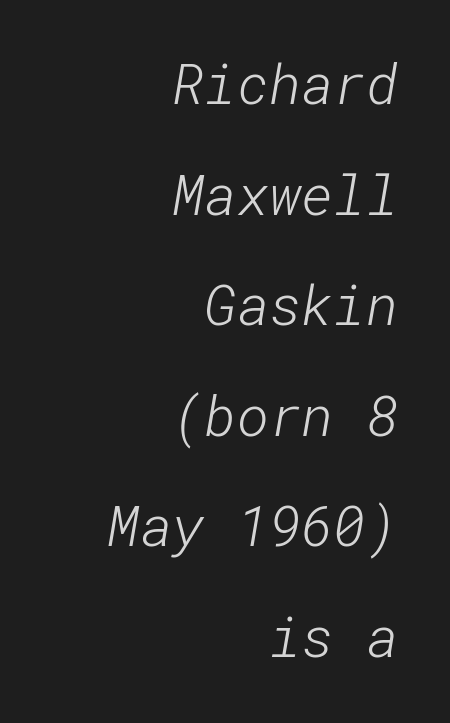
The image shows 55 px light sans-serif type; set right-aligned, loose line spacing (2.01x), normal letter spacing, not underlined; low stroke contrast and a medium x-height.
